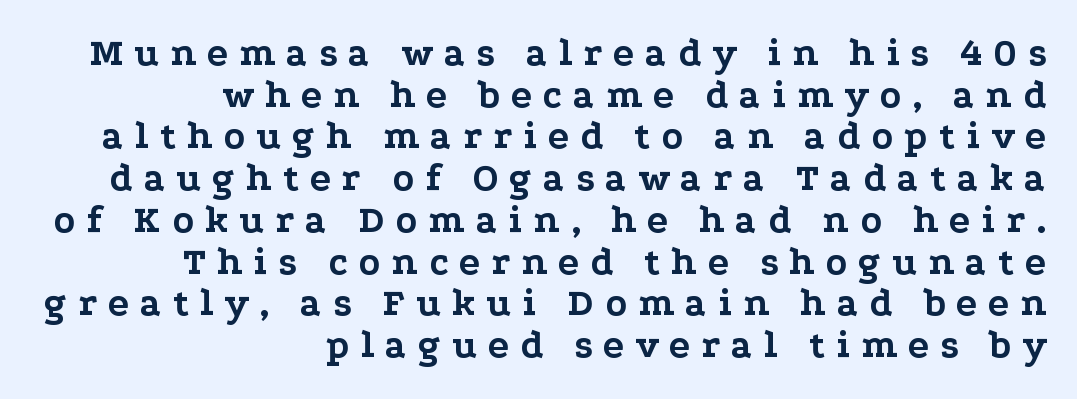
The text was rendered using a seriffed face with decorative stroke endings. The font's upright variant was chosen for this text. The passage shown has open, widely tracked lettering throughout. You could barely slide anything between these rows. Plain, unruled lines of type.
